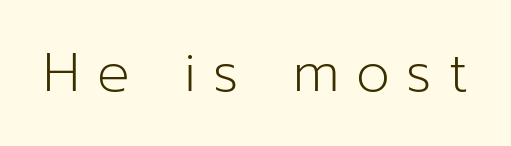
The image shows 54 px light sans-serif type, upright; set unusually wide letter spacing (+0.31 em), not underlined; low stroke contrast and a medium x-height.
